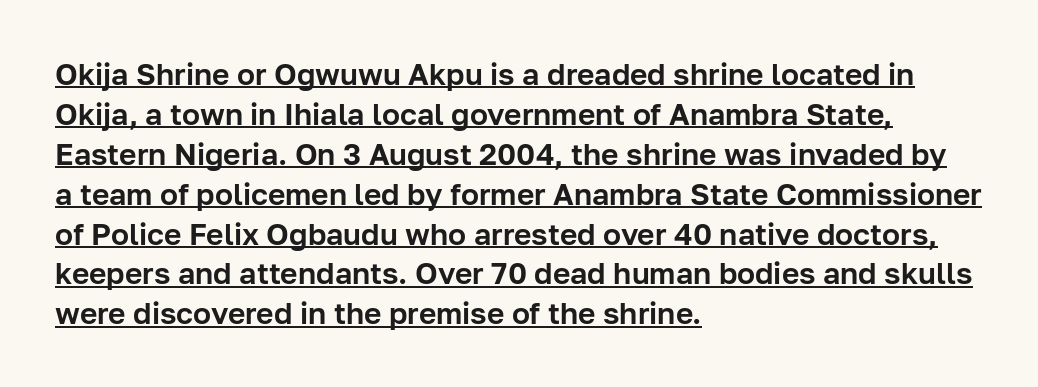
Q: Is the text italic (slanted)? A: No, it is upright.
Q: Is the typeface a serif or a sans-serif typeface? A: Sans-serif.
Q: Is the text underlined? A: Yes.
Q: How is the paragraph aligned? A: Left-aligned.
Q: Is the spacing between letters normal or unusually wide? A: Normal.
Q: Is the spacing between lines tight, normal or loose? A: Normal.
Q: Width (condensed, normal, or wide)? A: Normal.
Q: Stroke contrast? A: Low.
Q: x-height? A: Medium.
Q: Monospaced? A: No.
